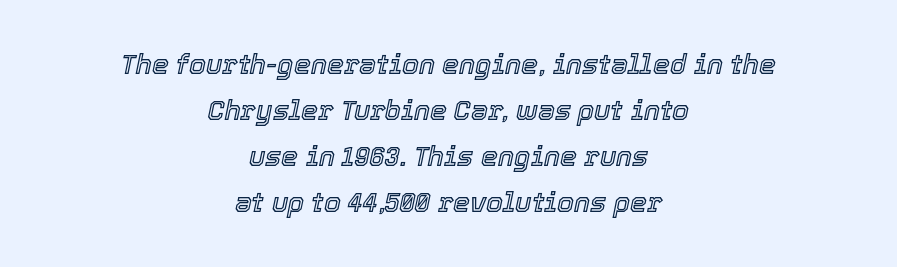
Rule under the text: the space is simply empty. These lines are centered, leaving both edges ragged. Students, observe: this is what conventionally led text looks like. In terms of letterspacing, this is plain default setting.
